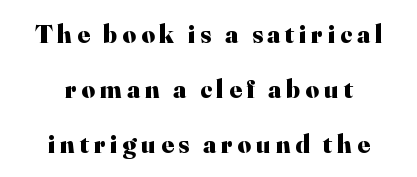
{"italic": "no", "bold": "yes", "underline": "no", "align": "center", "line_spacing": "loose", "line_spacing_ratio": 2.11, "glyph_px": 26}
